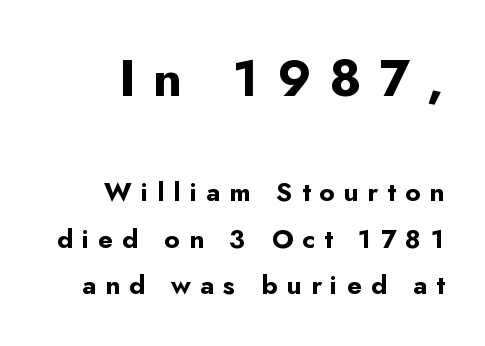
A flush-right, rag-left setting is used for this passage. The sample has been set heavy, in full bold. Glyph-to-glyph distance is far greater than everyday printed text. Are there feet on the stems? There aren't — it's a sans.
